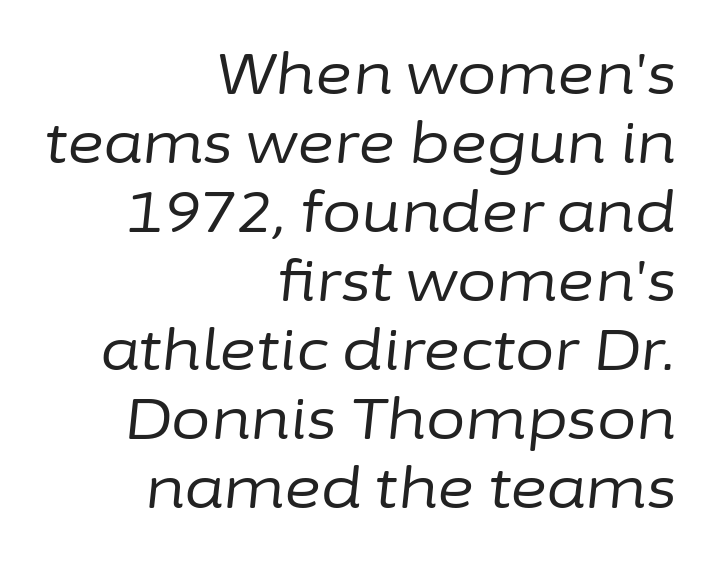
Q: Is the text bold? A: No.
Q: Is the text italic (slanted)? A: Yes, it leans right by about 6 degrees.
Q: Is the text underlined? A: No.
Q: How is the paragraph aligned? A: Right-aligned.
Q: Is the spacing between letters normal or unusually wide? A: Normal.
Q: Width (condensed, normal, or wide)? A: Normal.
Q: Stroke contrast? A: Low.
Q: x-height? A: Medium.
Q: Monospaced? A: No.
